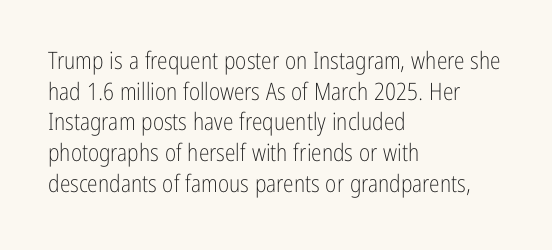
{"italic": "no", "bold": "no", "underline": "no", "align": "left", "line_spacing": "normal", "line_spacing_ratio": 1.28, "letter_spacing": "normal", "letter_spacing_em": 0.0, "glyph_px": 24}
